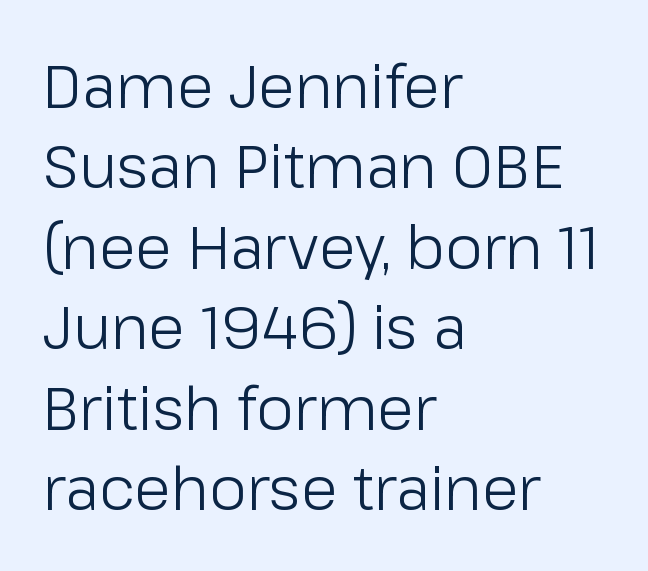
Default kerning and tracking; the words read as compact shapes. The setting favours the left margin, as ordinary paragraphs usually do. The characters display no serif detailing; their extremities are plain. Do the characters align in a grid? No, the font is proportional. Rendered with straight, roman letterforms. No letter is thick-stroked: the sample isn't bold.
